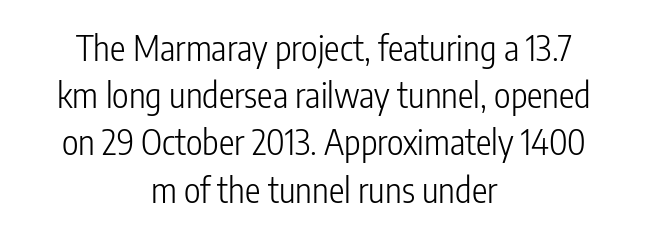
Heft: none added — not bold. The typography opts for an upright posture over an oblique one. Honestly, there is no underline to notice here at all. In terms of leading, this rendering sits right in the middle. One-word summary of the alignment: center.
